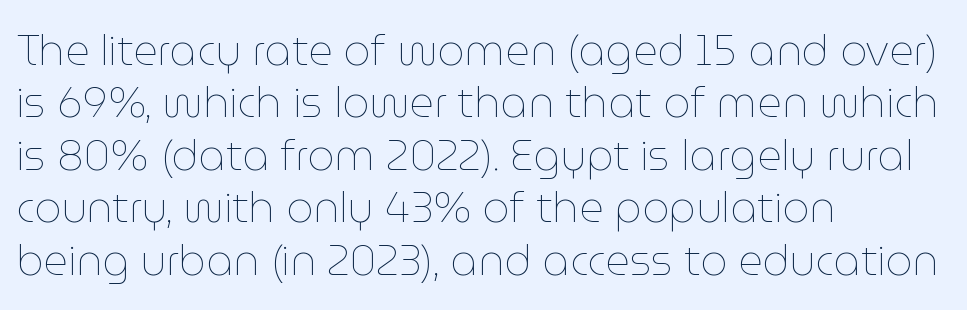
Q: Is the text bold? A: No.
Q: Is the text italic (slanted)? A: No, it is upright.
Q: Is the text underlined? A: No.
Q: How is the paragraph aligned? A: Left-aligned.
Q: Is the spacing between letters normal or unusually wide? A: Normal.
Q: Is the spacing between lines tight, normal or loose? A: Normal.
Q: Width (condensed, normal, or wide)? A: Normal.
Q: Stroke contrast? A: Low.
Q: x-height? A: Medium.
Q: Monospaced? A: No.
